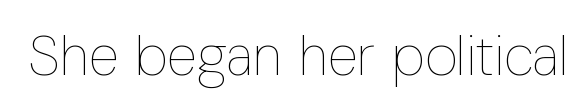
Posture: vertical. Is this a fixed-width face? No — the glyphs have proportional, varying widths. The gaps between neighbouring characters are ordinary and unremarkable. Nobody drew a line under any word here. Caption: face not bold, strokes unweighted.
